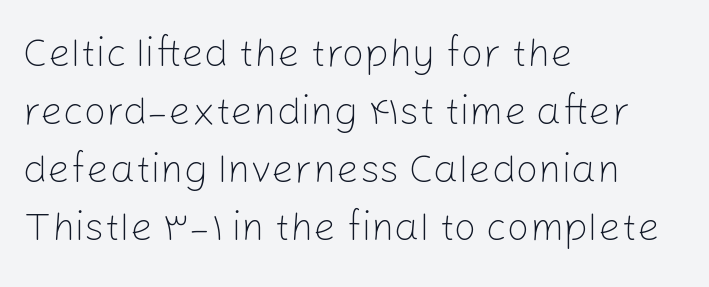
Q: Is the text bold? A: No.
Q: Is the text italic (slanted)? A: No, it is upright.
Q: Is the typeface a serif or a sans-serif typeface? A: Sans-serif.
Q: Is the text underlined? A: No.
Q: How is the paragraph aligned? A: Left-aligned.
Q: Is the spacing between letters normal or unusually wide? A: Normal.
Q: Is the spacing between lines tight, normal or loose? A: Normal.
Q: Width (condensed, normal, or wide)? A: Normal.
Q: Stroke contrast? A: Low.
Q: x-height? A: Medium.
Q: Monospaced? A: No.
